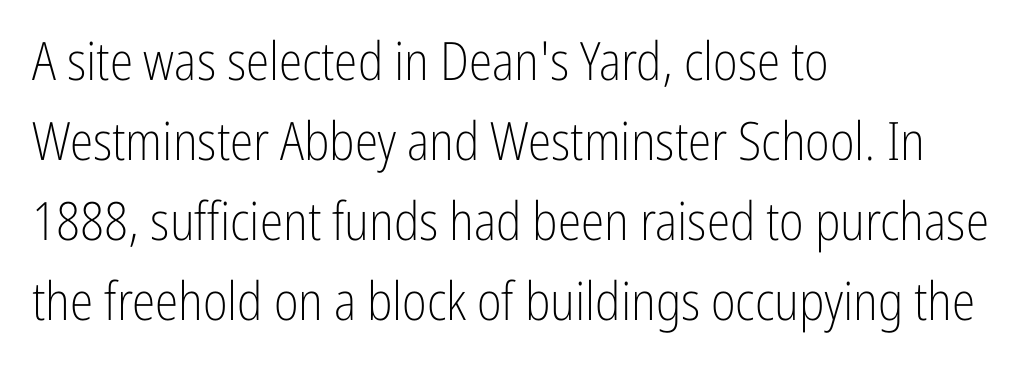
{"serif": "no", "italic": "no", "bold": "no", "weight": "light", "width": "condensed", "stroke_contrast": "low", "x_height": "medium", "monospaced": "no", "underline": "no", "align": "left", "line_spacing": "normal", "line_spacing_ratio": 1.51, "letter_spacing": "normal", "letter_spacing_em": 0.0, "glyph_px": 53}
